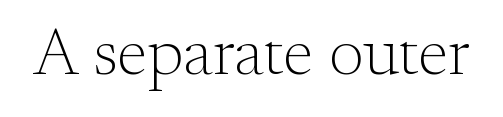
Q: Is the text bold? A: No.
Q: Is the text italic (slanted)? A: No, it is upright.
Q: Is the typeface a serif or a sans-serif typeface? A: Serif.
Q: Is the text underlined? A: No.
Q: Is the spacing between letters normal or unusually wide? A: Normal.
Q: Width (condensed, normal, or wide)? A: Normal.
Q: Stroke contrast? A: Medium.
Q: x-height? A: Small.
Q: Monospaced? A: No.
